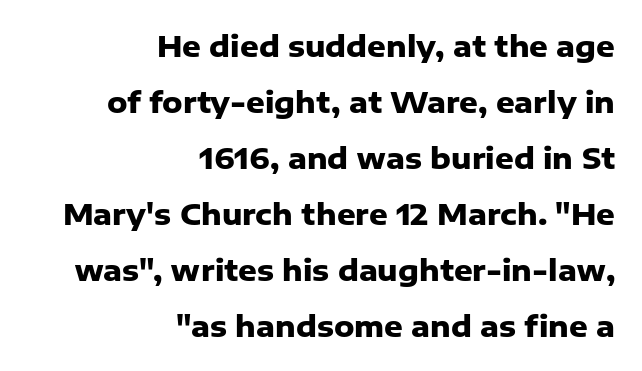
Q: Is the text bold? A: Yes.
Q: Is the text italic (slanted)? A: No, it is upright.
Q: Is the typeface a serif or a sans-serif typeface? A: Sans-serif.
Q: Is the text underlined? A: No.
Q: How is the paragraph aligned? A: Right-aligned.
Q: Is the spacing between letters normal or unusually wide? A: Normal.
Q: Is the spacing between lines tight, normal or loose? A: Loose.
Q: Width (condensed, normal, or wide)? A: Normal.
Q: Stroke contrast? A: Low.
Q: x-height? A: Medium.
Q: Monospaced? A: No.
